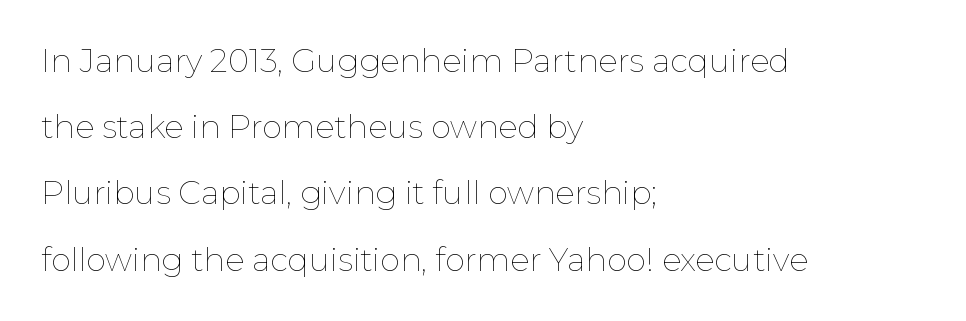
Lines of text with bare space underneath. A classic flush-left, rag-right setting is used for this passage. Unbolded letterforms with no extra heft. Each word holds together tightly as a unit, with standard inter-letter gaps. The letters stand upright; this is a roman face. You could fit nearly another row in the gap between these rows.
